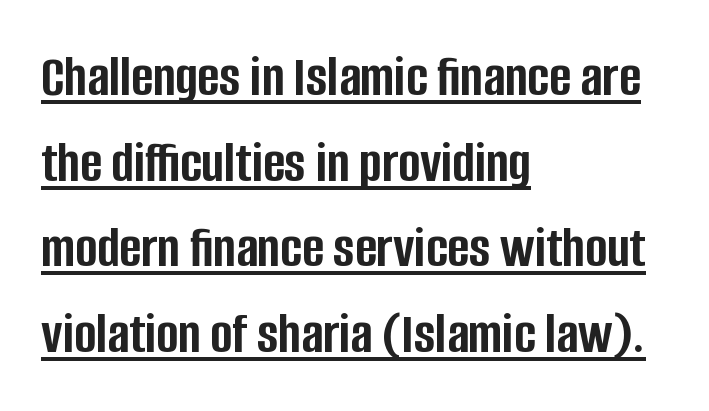
The image shows 59 px semibold, condensed sans-serif type, upright; set left-aligned, normal line spacing (1.45x), normal letter spacing, underlined; low stroke contrast and a large x-height.
